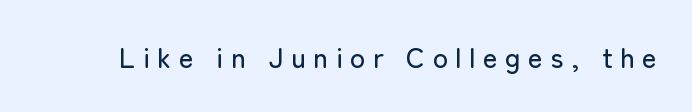
Q: Is the text italic (slanted)? A: No, it is upright.
Q: Is the typeface a serif or a sans-serif typeface? A: Sans-serif.
Q: Is the text underlined? A: No.
Q: Is the spacing between letters normal or unusually wide? A: Unusually wide.
Q: Width (condensed, normal, or wide)? A: Normal.
Q: Stroke contrast? A: Low.
Q: x-height? A: Medium.
Q: Monospaced? A: No.
